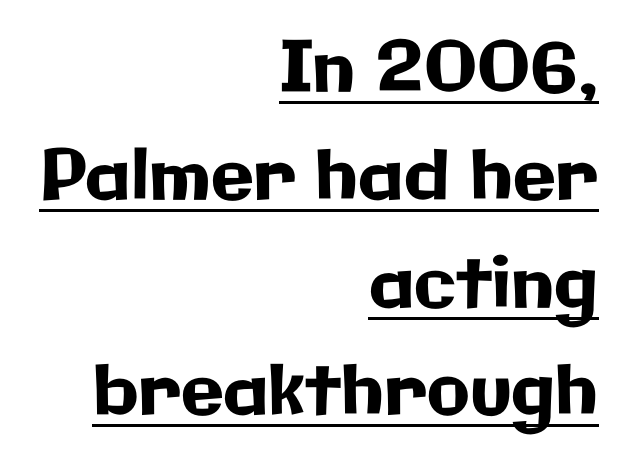
{"serif": "no", "italic": "no", "width": "normal", "stroke_contrast": "low", "x_height": "medium", "monospaced": "no", "underline": "yes", "align": "right", "line_spacing": "normal", "line_spacing_ratio": 1.54, "letter_spacing": "normal", "letter_spacing_em": 0.0, "glyph_px": 70}
